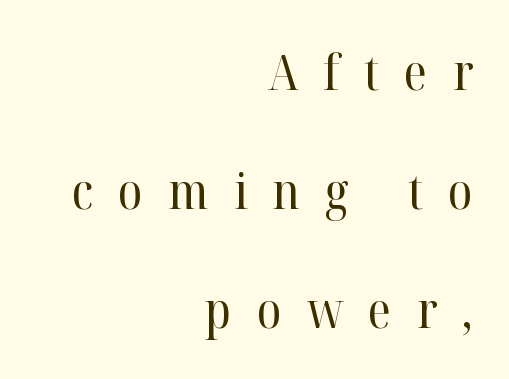
The image shows 50 px regular-weight serif type, upright; set right-aligned, loose line spacing (2.38x), unusually wide letter spacing (+0.5 em), not underlined; high stroke contrast and a medium x-height.
